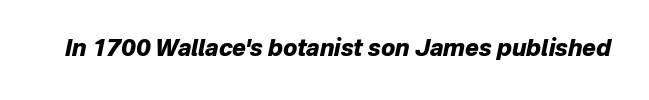
Would a proofreader flag this as italicized? Yes. The glyphs are unaccompanied by any horizontal stroke below them. Observe the ordinary spacing: letters are neighbours, not strangers. Chunky letters — that's bold for sure.
